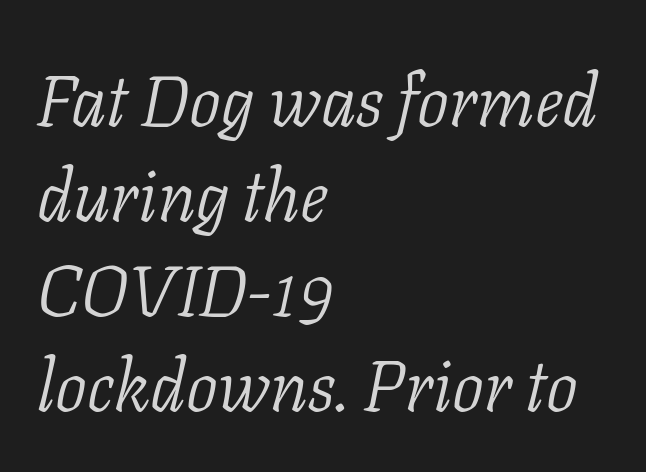
The image shows 71 px light serif type, italic (leaning right); set left-aligned, normal line spacing (1.34x), normal letter spacing, not underlined; low stroke contrast and a medium x-height.
